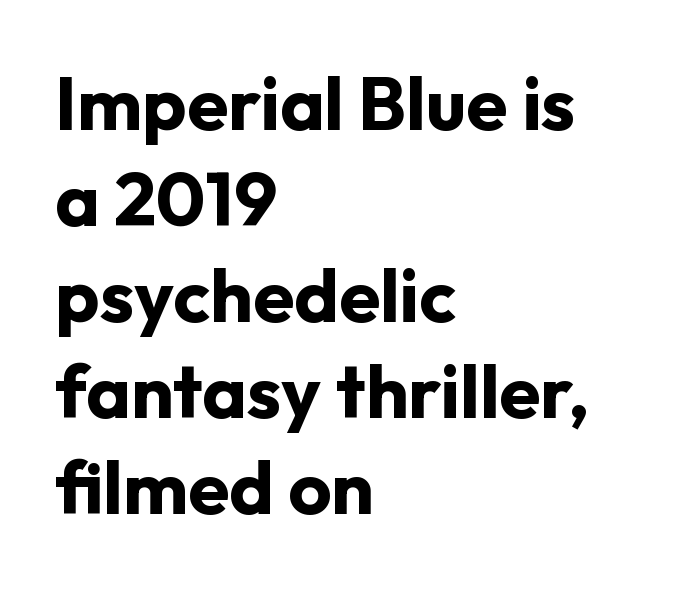
{"serif": "no", "italic": "no", "bold": "yes", "weight": "bold", "width": "normal", "stroke_contrast": "low", "x_height": "medium", "monospaced": "no", "underline": "no", "align": "left", "line_spacing": "normal", "line_spacing_ratio": 1.28, "letter_spacing": "normal", "letter_spacing_em": 0.0, "glyph_px": 75}
